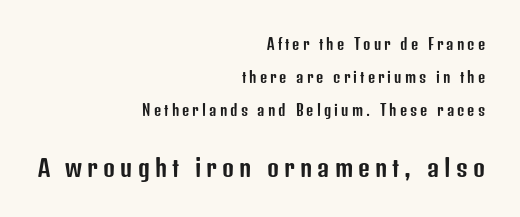
{"italic": "no", "underline": "no", "align": "right", "line_spacing": "loose", "line_spacing_ratio": 2.37, "letter_spacing": "wide", "letter_spacing_em": 0.22, "larger_block": "second", "size_ratio": 1.64, "glyph_px": 23}
